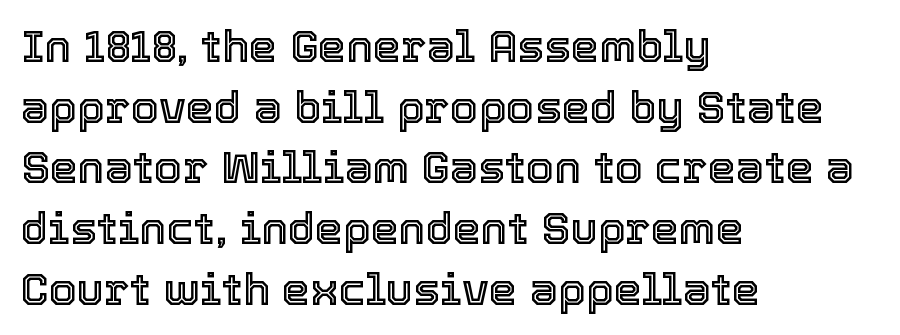
Q: Is the text italic (slanted)? A: No, it is upright.
Q: Is the text underlined? A: No.
Q: How is the paragraph aligned? A: Left-aligned.
Q: Is the spacing between letters normal or unusually wide? A: Normal.
Q: Is the spacing between lines tight, normal or loose? A: Normal.
Q: Width (condensed, normal, or wide)? A: Normal.
Q: x-height? A: Medium.
Q: Monospaced? A: No.
